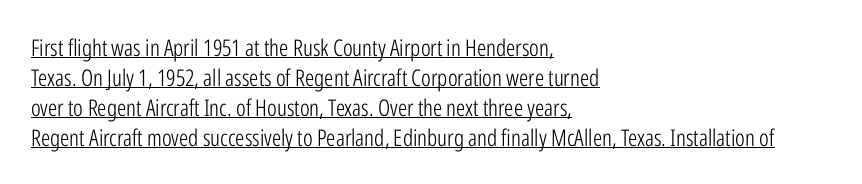
{"italic": "no", "bold": "no", "underline": "yes", "align": "left", "line_spacing": "normal", "line_spacing_ratio": 1.3, "letter_spacing": "normal", "letter_spacing_em": 0.0, "glyph_px": 23}
